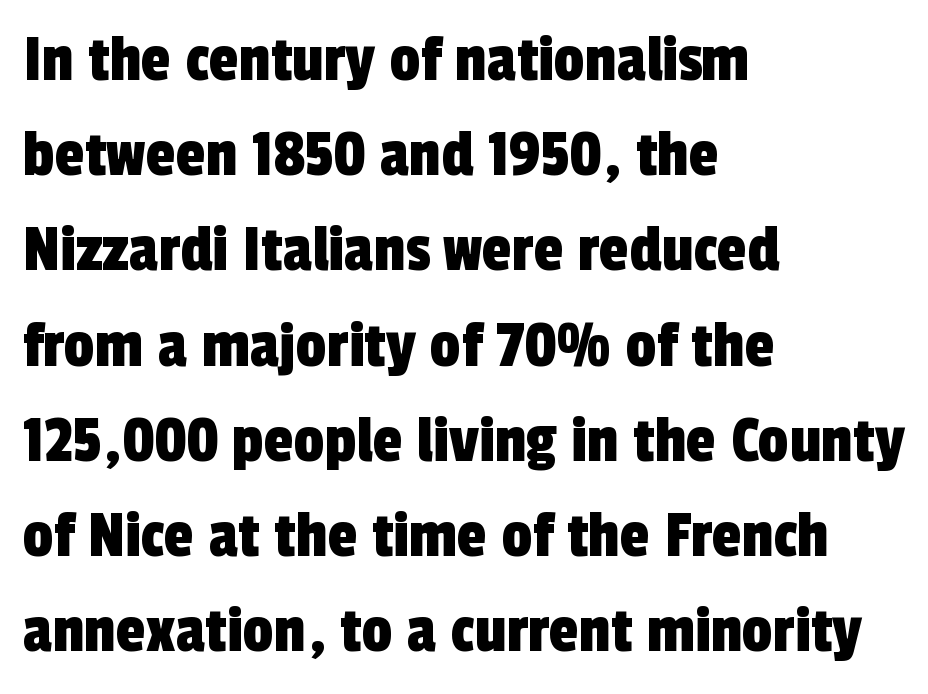
Any mark beneath the type? The region is blank. A classic flush-left, rag-right setting is used for this passage. Typographically, this falls in the sans-serif category. These lines are rendered in a variable-pitch font.
